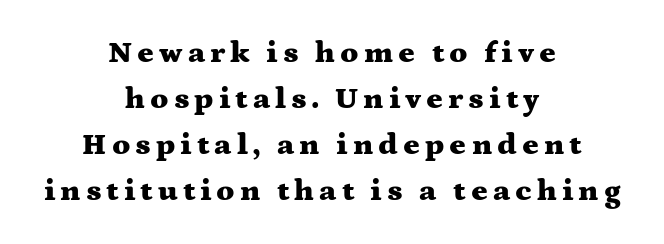
The image shows 31 px heavy, wide serif type, upright; set centered, normal line spacing (1.48x), not underlined; medium stroke contrast and a medium x-height.
